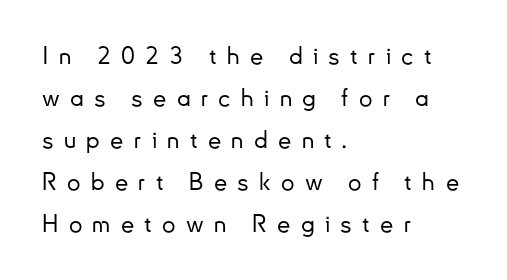
{"italic": "no", "underline": "no", "align": "left", "line_spacing_ratio": 1.75, "letter_spacing": "wide", "letter_spacing_em": 0.43, "glyph_px": 24}
